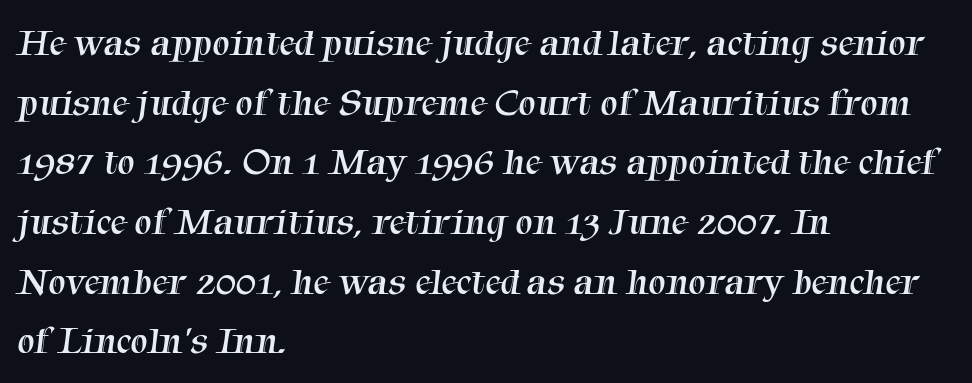
Regarding serifs, this sample has them. Note the varied advance widths — an 'i' is clearly narrower than an 'm'. Leftover space on each line is placed entirely after the last word. This reads as an unemphasized weight, regular at the heaviest. Look at the tracking — it's just the regular setting, nothing added. Is there much room between lines? A standard amount, neither cramped nor airy.
